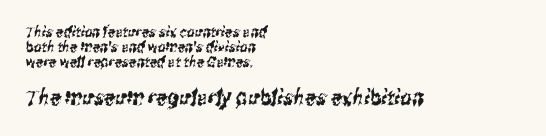
A typesetter would call this zero additional tracking. Rule under the text: the space is simply empty. Size hierarchy here favors the trailing block over the leading one. Visually the block forms a straight wall on the left and a jagged coastline on the right.
